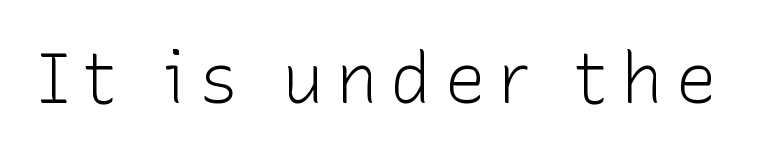
The image shows 70 px light sans-serif type, upright; set not underlined; low stroke contrast and a medium x-height.
